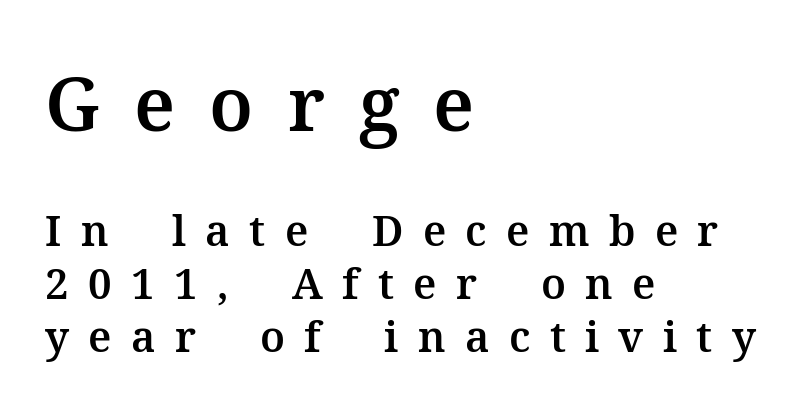
The image shows 74 px serif type, upright; set left-aligned, normal line spacing (1.26x), unusually wide letter spacing (+0.46 em), not underlined; the first (top) block is 1.76x larger; medium stroke contrast and a medium x-height.
